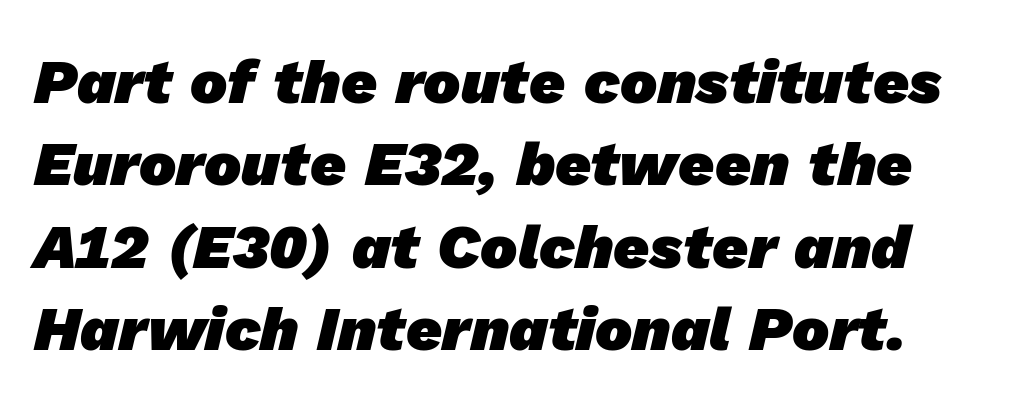
Q: Is the text bold? A: Yes.
Q: Is the typeface a serif or a sans-serif typeface? A: Sans-serif.
Q: Is the text underlined? A: No.
Q: Is the spacing between letters normal or unusually wide? A: Normal.
Q: Is the spacing between lines tight, normal or loose? A: Normal.
Q: Width (condensed, normal, or wide)? A: Normal.
Q: Stroke contrast? A: Low.
Q: x-height? A: Medium.
Q: Monospaced? A: No.
